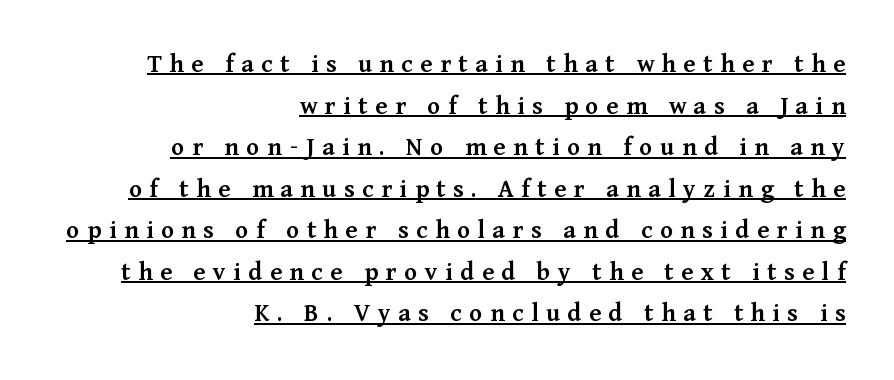
The image shows 27 px text type, upright; set right-aligned, normal line spacing (1.54x), unusually wide letter spacing (+0.28 em), underlined.
